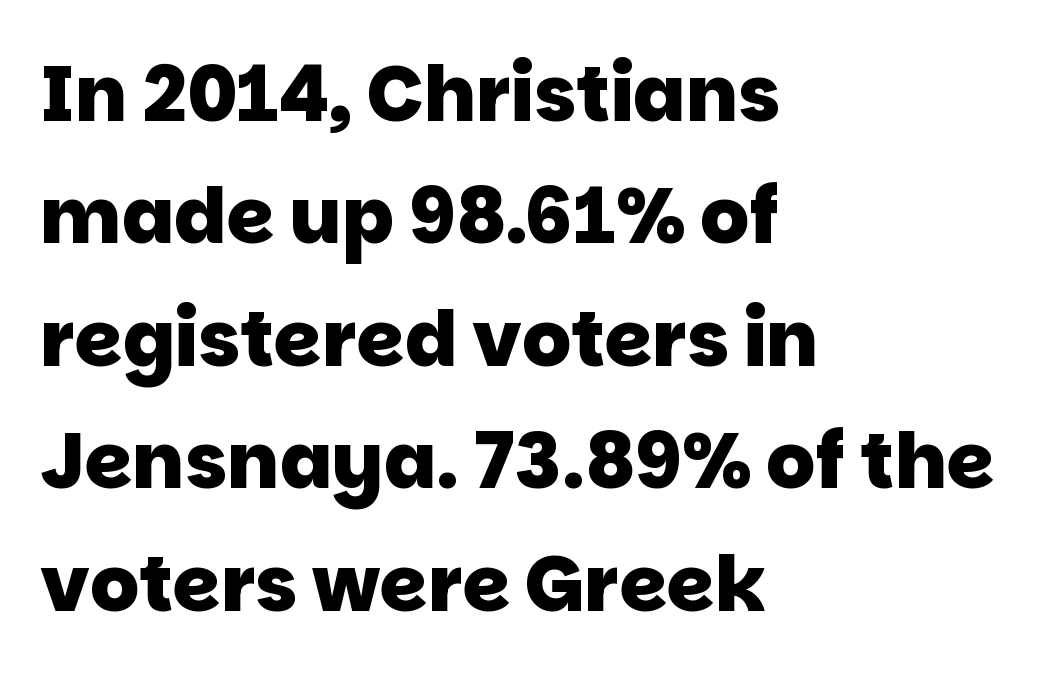
Q: Is the text bold? A: Yes.
Q: Is the typeface a serif or a sans-serif typeface? A: Sans-serif.
Q: Is the text underlined? A: No.
Q: How is the paragraph aligned? A: Left-aligned.
Q: Is the spacing between letters normal or unusually wide? A: Normal.
Q: Is the spacing between lines tight, normal or loose? A: Normal.
Q: Width (condensed, normal, or wide)? A: Normal.
Q: Stroke contrast? A: Low.
Q: x-height? A: Large.
Q: Monospaced? A: No.
